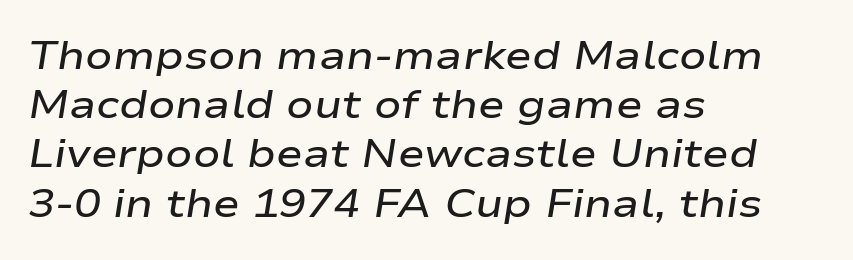
The image shows 40 px semibold, wide type, italic (leaning right); set left-aligned, line spacing 1.23x, normal letter spacing, not underlined; low stroke contrast and a medium x-height.
